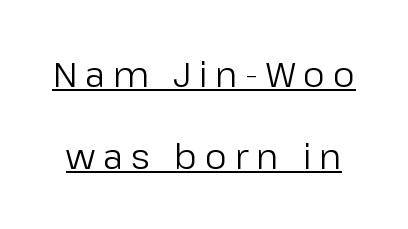
Q: Is the text bold? A: No.
Q: Is the text italic (slanted)? A: No, it is upright.
Q: Is the typeface a serif or a sans-serif typeface? A: Sans-serif.
Q: Is the text underlined? A: Yes.
Q: Is the spacing between letters normal or unusually wide? A: Unusually wide.
Q: Is the spacing between lines tight, normal or loose? A: Loose.
Q: Width (condensed, normal, or wide)? A: Normal.
Q: Stroke contrast? A: Low.
Q: x-height? A: Medium.
Q: Monospaced? A: No.
